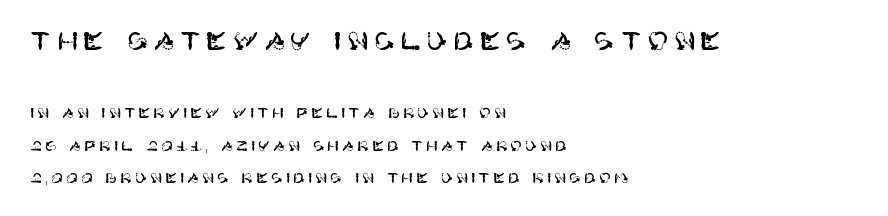
The designer dialed line spacing up above the default. Students, note that the glyphs here are deliberately spaced far apart. Honestly, there is no underline to notice here at all. When letters stand straight like this, we call the style roman or upright. Does the copy run flush right? No — it runs flush left.
